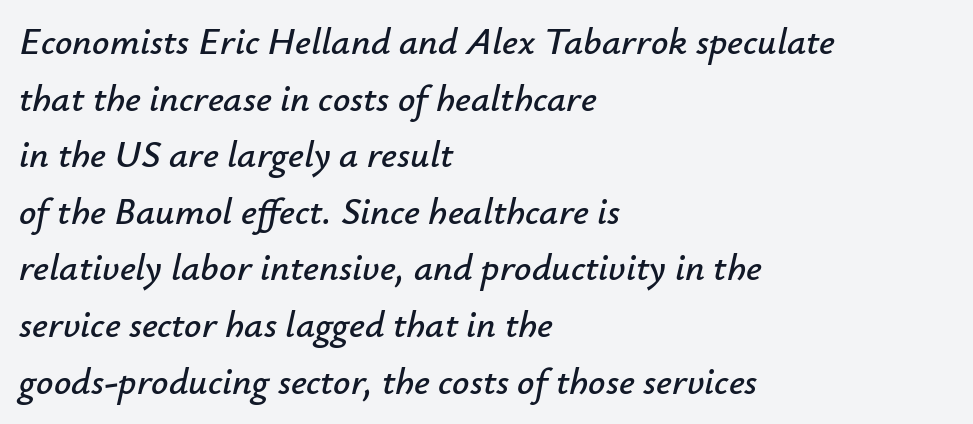
Spacing verdict: proportional, widths tailored to each character. This sample uses plain, unmodified letter spacing. Tall strokes in this sample are angled rather than plumb. Descender tails drop into unmarked territory. Visually the block forms a straight wall on the left and a jagged coastline on the right.
